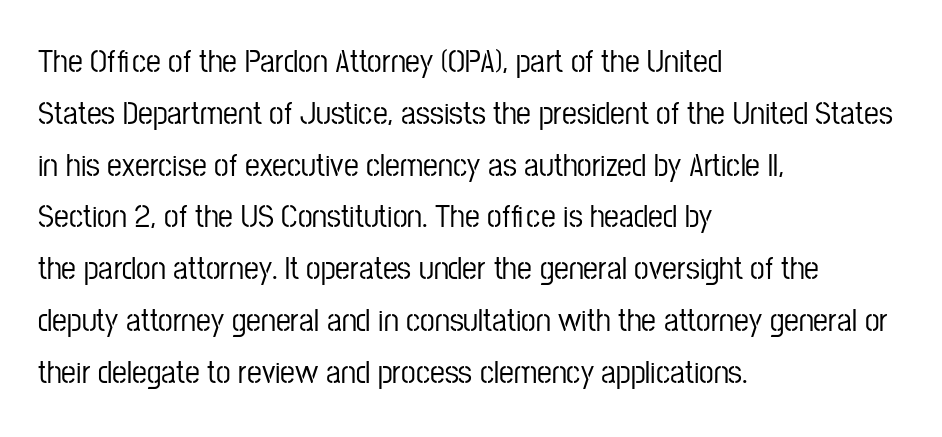
Q: Is the text italic (slanted)? A: No, it is upright.
Q: Is the typeface a serif or a sans-serif typeface? A: Sans-serif.
Q: Is the text underlined? A: No.
Q: How is the paragraph aligned? A: Left-aligned.
Q: Is the spacing between letters normal or unusually wide? A: Normal.
Q: Is the spacing between lines tight, normal or loose? A: Normal.
Q: Width (condensed, normal, or wide)? A: Condensed.
Q: Stroke contrast? A: Low.
Q: x-height? A: Medium.
Q: Monospaced? A: No.
